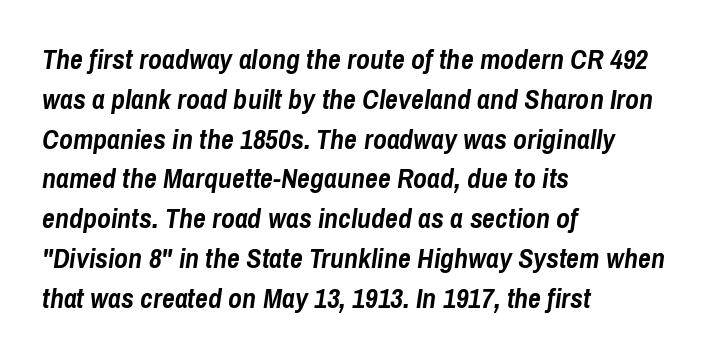
The image shows 28 px semibold, condensed type, italic (leaning right); set left-aligned, normal line spacing (1.42x), normal letter spacing, not underlined; low stroke contrast and a medium x-height.
